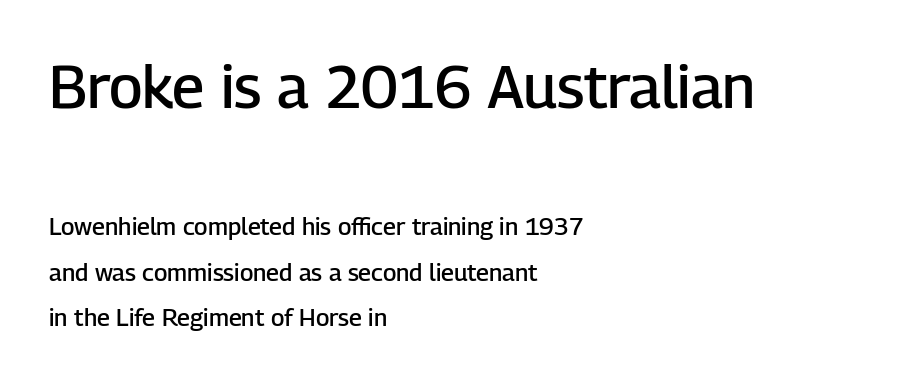
Q: Is the text bold? A: Semi-bold.
Q: Is the text italic (slanted)? A: No, it is upright.
Q: Is the typeface a serif or a sans-serif typeface? A: Sans-serif.
Q: Is the text underlined? A: No.
Q: How is the paragraph aligned? A: Left-aligned.
Q: Is the spacing between letters normal or unusually wide? A: Normal.
Q: Is the spacing between lines tight, normal or loose? A: Loose.
Q: Which block of text is set in a larger size, the first (top) or the second (bottom)? A: The first (top) one.
Q: Width (condensed, normal, or wide)? A: Normal.
Q: Stroke contrast? A: Low.
Q: x-height? A: Medium.
Q: Monospaced? A: No.
